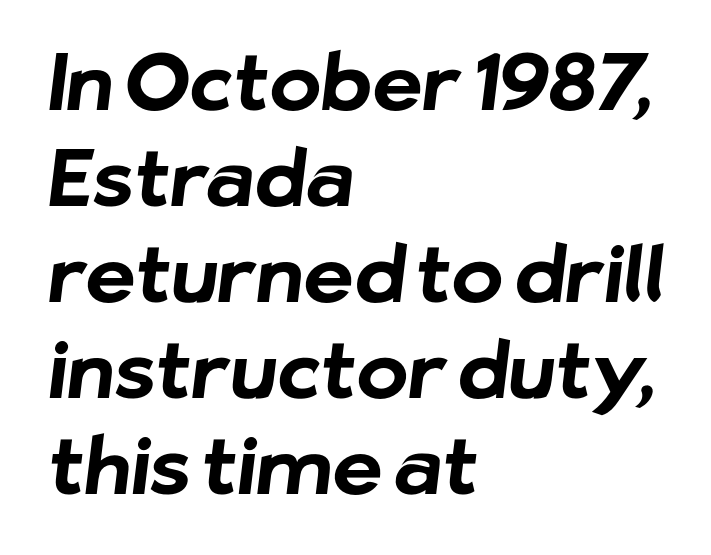
This rendering employs a face without finishing strokes, i.e., a sans-serif. Do the characters align in a grid? No, the font is proportional. You could call the tracking neutral — neither tight nor loose. The passage shown is emphatically bold. The zone under the glyphs is completely vacant.
